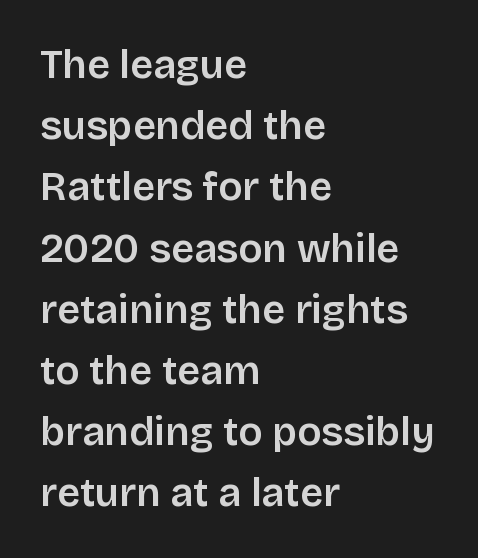
{"serif": "no", "italic": "no", "bold": "semi", "weight": "semibold", "width": "normal", "stroke_contrast": "low", "x_height": "large", "monospaced": "no", "underline": "no", "align": "left", "line_spacing": "normal", "line_spacing_ratio": 1.53, "letter_spacing": "normal", "letter_spacing_em": 0.0, "glyph_px": 40}
